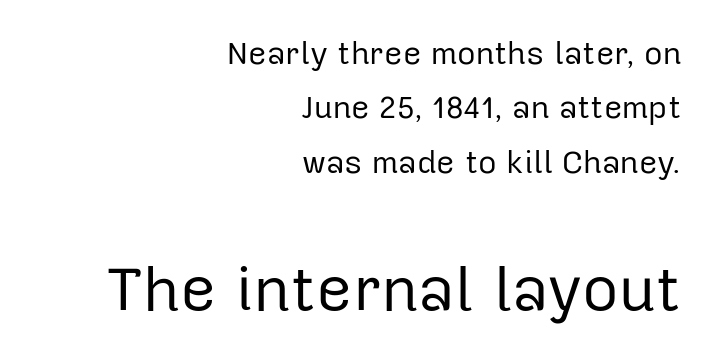
Each letter keeps its own natural width here, so spacing adapts to shape. Descenders hang freely into open space. The passage shown stacks its lines at a standard gap. These lines are composed in type without serifs. Words appear dense and cohesive because spacing is normal. Stems here are at most as thick as an everyday book face.
